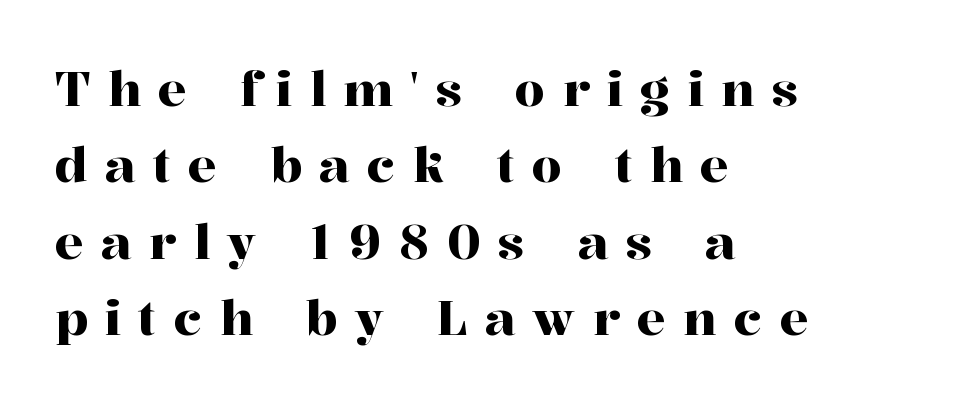
Q: Is the text italic (slanted)? A: No, it is upright.
Q: Is the typeface a serif or a sans-serif typeface? A: Serif.
Q: Is the text underlined? A: No.
Q: How is the paragraph aligned? A: Left-aligned.
Q: Is the spacing between letters normal or unusually wide? A: Unusually wide.
Q: Is the spacing between lines tight, normal or loose? A: Normal.
Q: Width (condensed, normal, or wide)? A: Normal.
Q: Stroke contrast? A: High.
Q: x-height? A: Medium.
Q: Monospaced? A: No.
